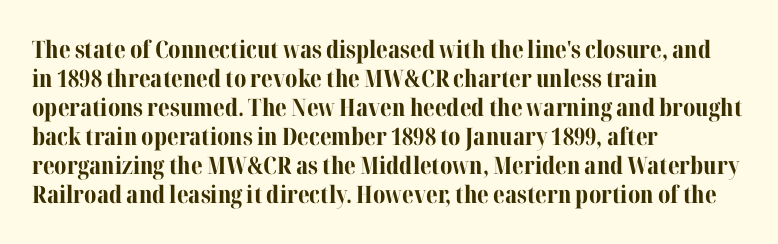
Q: Is the text bold? A: Yes.
Q: Is the text italic (slanted)? A: No, it is upright.
Q: Is the text underlined? A: No.
Q: How is the paragraph aligned? A: Left-aligned.
Q: Is the spacing between letters normal or unusually wide? A: Normal.
